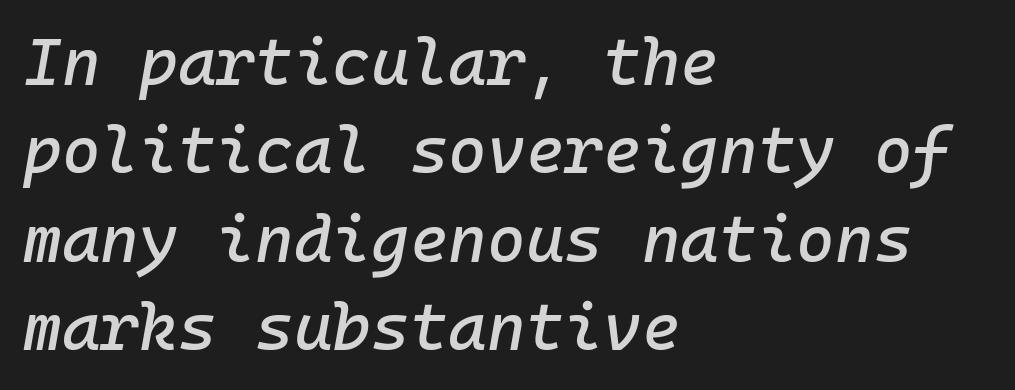
The image shows 66 px text type, italic (leaning right), monospaced; set left-aligned, normal line spacing (1.34x), normal letter spacing, not underlined; low stroke contrast and a medium x-height.
